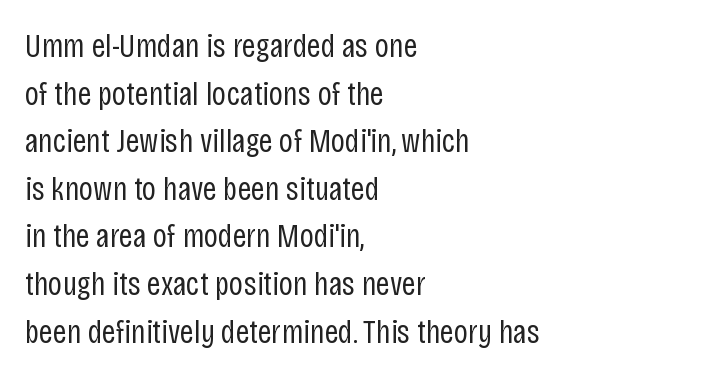
{"serif": "no", "italic": "no", "bold": "no", "weight": "regular", "width": "condensed", "stroke_contrast": "low", "x_height": "large", "monospaced": "no", "underline": "no", "align": "left", "line_spacing": "normal", "line_spacing_ratio": 1.4, "letter_spacing": "normal", "letter_spacing_em": 0.0, "glyph_px": 34}
